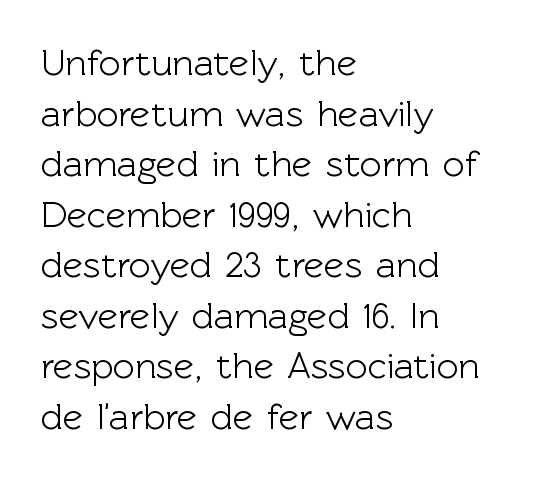
The lettering stays uniformly vertical, giving the passage a roman look. The face used here is a sans, in the tradition of grotesques and geometrics. You could not count columns in this text — the font is proportionally spaced. One-word summary of the alignment: left.
